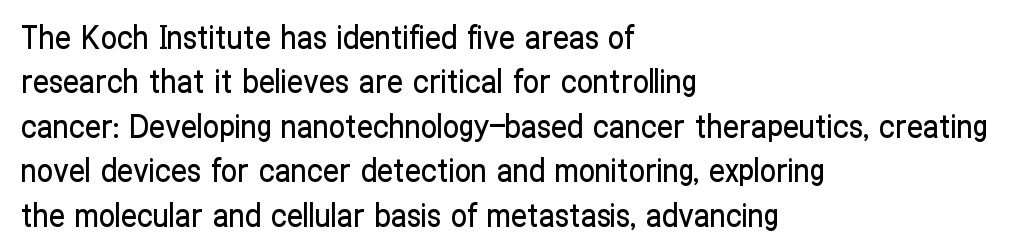
Q: Is the text italic (slanted)? A: No, it is upright.
Q: Is the typeface a serif or a sans-serif typeface? A: Sans-serif.
Q: Is the text underlined? A: No.
Q: How is the paragraph aligned? A: Left-aligned.
Q: Is the spacing between letters normal or unusually wide? A: Normal.
Q: Is the spacing between lines tight, normal or loose? A: Normal.
Q: Width (condensed, normal, or wide)? A: Condensed.
Q: Stroke contrast? A: Low.
Q: x-height? A: Medium.
Q: Monospaced? A: No.
